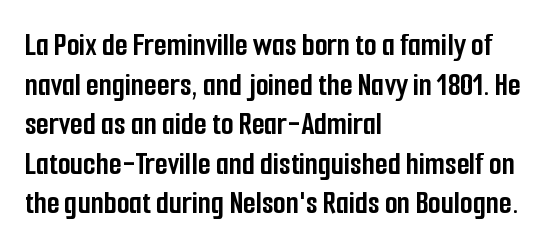
Q: Is the text bold? A: Yes.
Q: Is the text italic (slanted)? A: No, it is upright.
Q: Is the typeface a serif or a sans-serif typeface? A: Sans-serif.
Q: Is the text underlined? A: No.
Q: How is the paragraph aligned? A: Left-aligned.
Q: Is the spacing between letters normal or unusually wide? A: Normal.
Q: Width (condensed, normal, or wide)? A: Condensed.
Q: Stroke contrast? A: Low.
Q: x-height? A: Medium.
Q: Monospaced? A: No.
